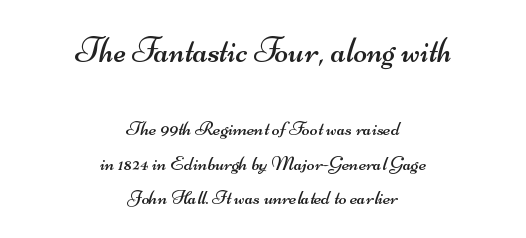
The image shows 36 px regular-weight, wide sans-serif type; set centered, normal line spacing (1.63x), normal letter spacing, not underlined; the first (top) block is 1.71x larger; medium stroke contrast and a small x-height.
